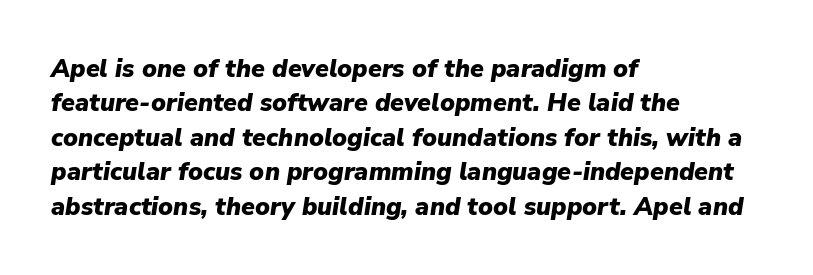
The image shows 25 px bold type, italic (leaning right); set left-aligned, normal line spacing (1.38x), normal letter spacing, not underlined.
